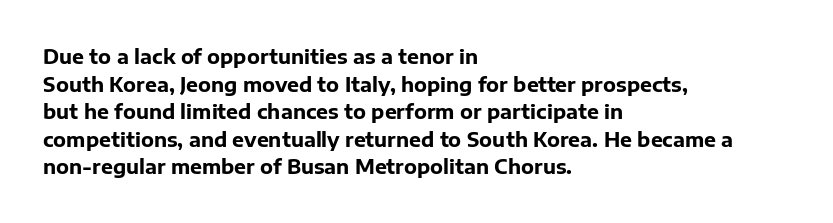
{"italic": "no", "bold": "yes", "underline": "no", "align": "left", "line_spacing": "normal", "line_spacing_ratio": 1.38, "letter_spacing": "normal", "letter_spacing_em": 0.0, "glyph_px": 20}
